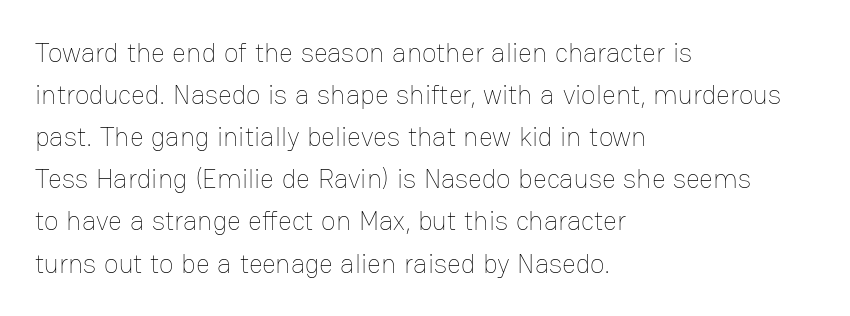
Each new line begins a customary step beneath the previous one. The passage shown is not underscored anywhere. Weight: not bold — regular or lighter. Nope, not italic — everything's standing straight. A classic flush-left, rag-right setting is used for this passage.
